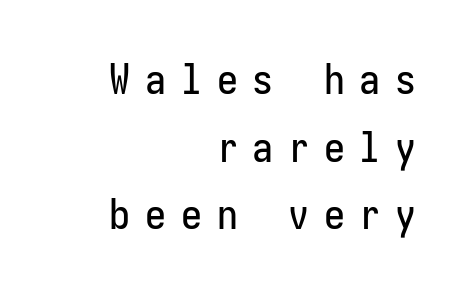
{"serif": "no", "italic": "no", "width": "condensed", "stroke_contrast": "low", "x_height": "medium", "monospaced": "yes", "underline": "no", "align": "right", "line_spacing": "normal", "line_spacing_ratio": 1.61, "letter_spacing": "wide", "letter_spacing_em": 0.35, "glyph_px": 42}
